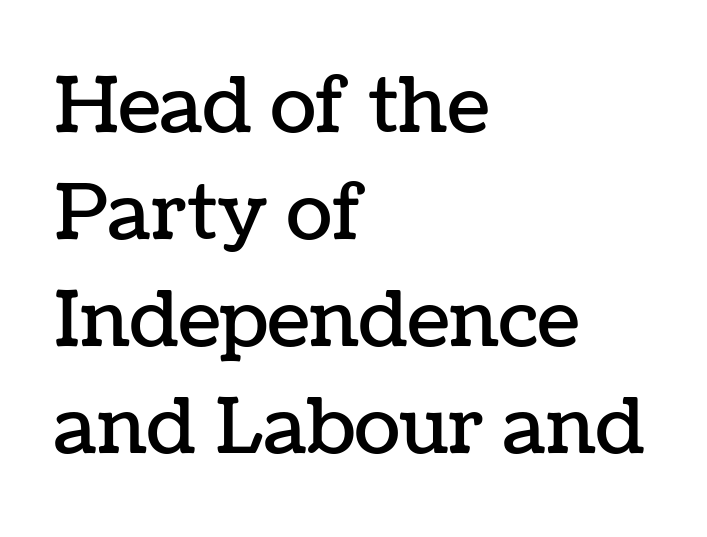
Horizontal alignment here is leftward, the default for most running prose. Looks like regular typesetting: each glyph gets only the width it needs. The font's upright variant was chosen for this text. Underline: absent. Is the letter spacing exaggerated? No — it looks like the ordinary default. Summary of vertical rhythm: regular, with standard interline spacing.
